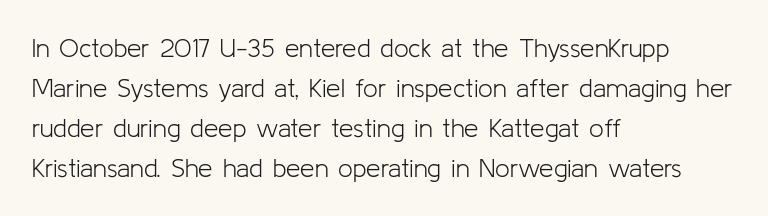
Q: Is the text bold? A: No.
Q: Is the text italic (slanted)? A: No, it is upright.
Q: Is the text underlined? A: No.
Q: How is the paragraph aligned? A: Left-aligned.
Q: Is the spacing between letters normal or unusually wide? A: Normal.
Q: Is the spacing between lines tight, normal or loose? A: Normal.
